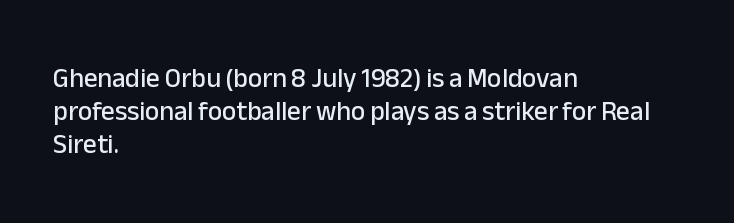
Q: Is the text italic (slanted)? A: No, it is upright.
Q: Is the text underlined? A: No.
Q: How is the paragraph aligned? A: Left-aligned.
Q: Is the spacing between letters normal or unusually wide? A: Normal.
